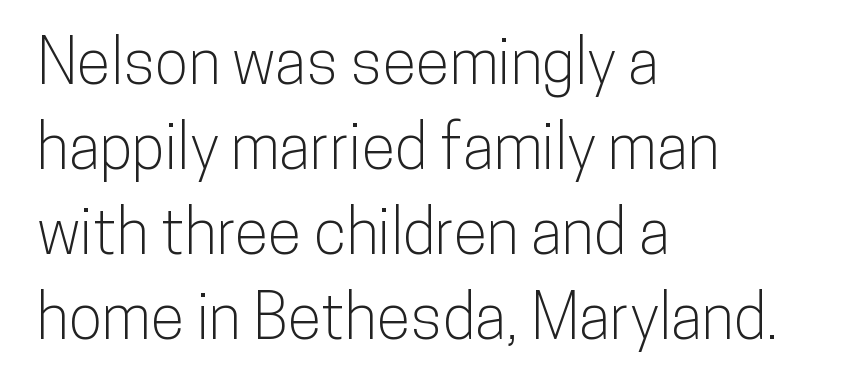
Characters follow at the spacing the type designer built in. Observe the absence of serifs on each vertical stroke in this sample. Line starts are locked; line ends wander. The string is rendered with underlining switched off. The space between consecutive lines is moderate.
